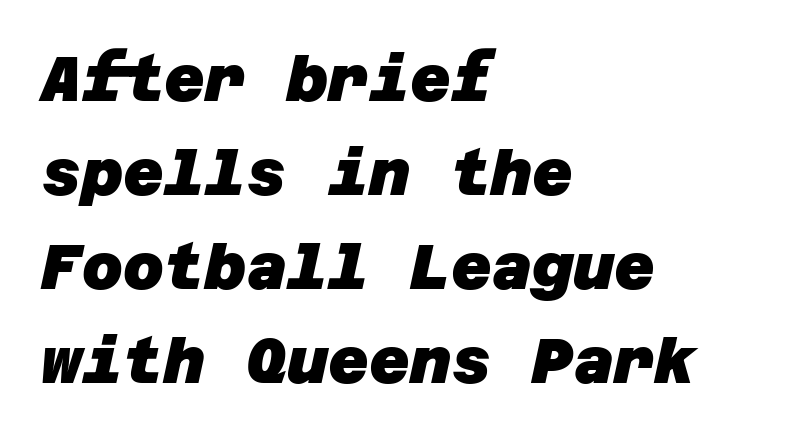
Q: Is the text bold? A: Yes.
Q: Is the typeface a serif or a sans-serif typeface? A: Sans-serif.
Q: Is the text underlined? A: No.
Q: How is the paragraph aligned? A: Left-aligned.
Q: Is the spacing between letters normal or unusually wide? A: Normal.
Q: Is the spacing between lines tight, normal or loose? A: Normal.
Q: Width (condensed, normal, or wide)? A: Normal.
Q: Stroke contrast? A: Low.
Q: x-height? A: Large.
